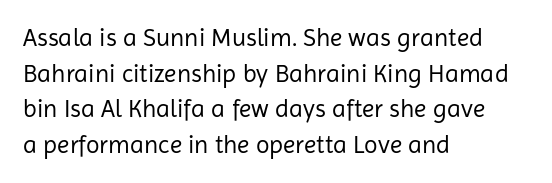
{"italic": "no", "bold": "no", "underline": "no", "align": "left", "line_spacing": "normal", "line_spacing_ratio": 1.43, "letter_spacing": "normal", "letter_spacing_em": 0.0, "glyph_px": 25}
